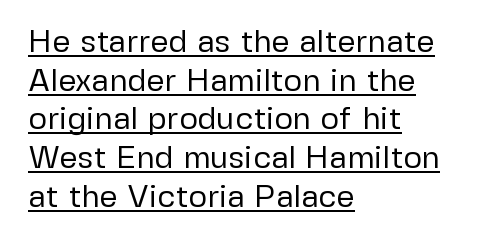
Think standard paragraph weight, or any step lighter than that. The sample's only ornament is a line tracing under the words. Each word holds together tightly as a unit, with standard inter-letter gaps. This sample uses a sans-serif face.
